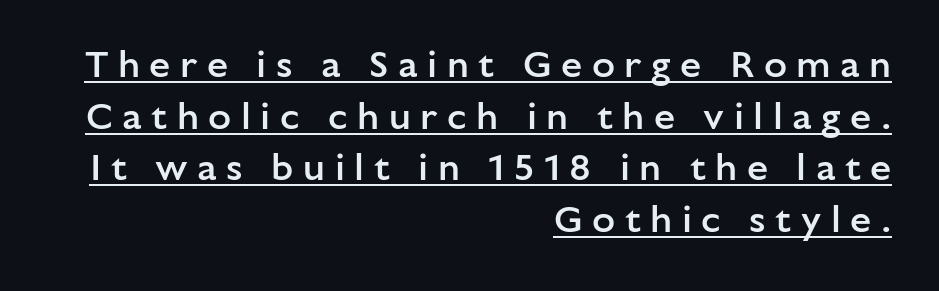
Ascenders rise straight up at ninety degrees. The rendering anchors every line to the right-hand side. Evenly set lines give the paragraph a standard silhouette. These lines have a slow, spaced-out rhythm from letter to letter. The face used here appears with an underline applied.
